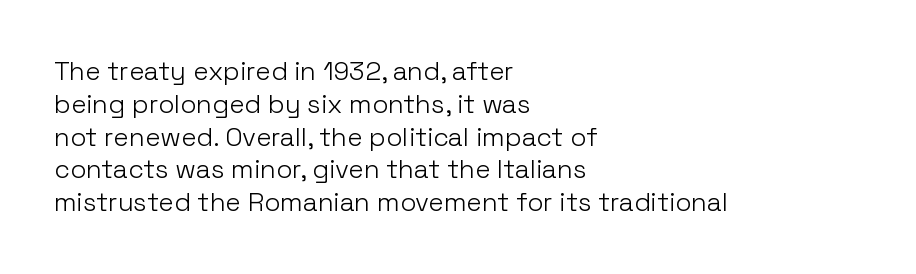
{"italic": "no", "bold": "no", "underline": "no", "align": "left", "line_spacing": "normal", "line_spacing_ratio": 1.26, "letter_spacing": "normal", "letter_spacing_em": 0.0, "glyph_px": 26}
